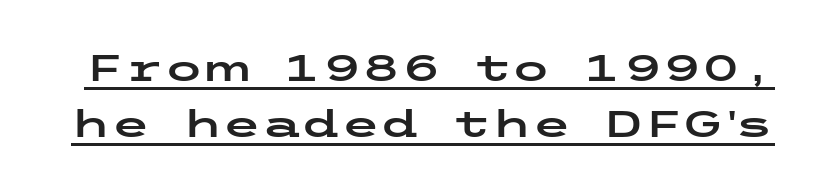
Q: Is the text italic (slanted)? A: No, it is upright.
Q: Is the typeface a serif or a sans-serif typeface? A: Sans-serif.
Q: Is the text underlined? A: Yes.
Q: Is the spacing between letters normal or unusually wide? A: Normal.
Q: Is the spacing between lines tight, normal or loose? A: Normal.
Q: Width (condensed, normal, or wide)? A: Wide.
Q: Stroke contrast? A: Low.
Q: x-height? A: Medium.
